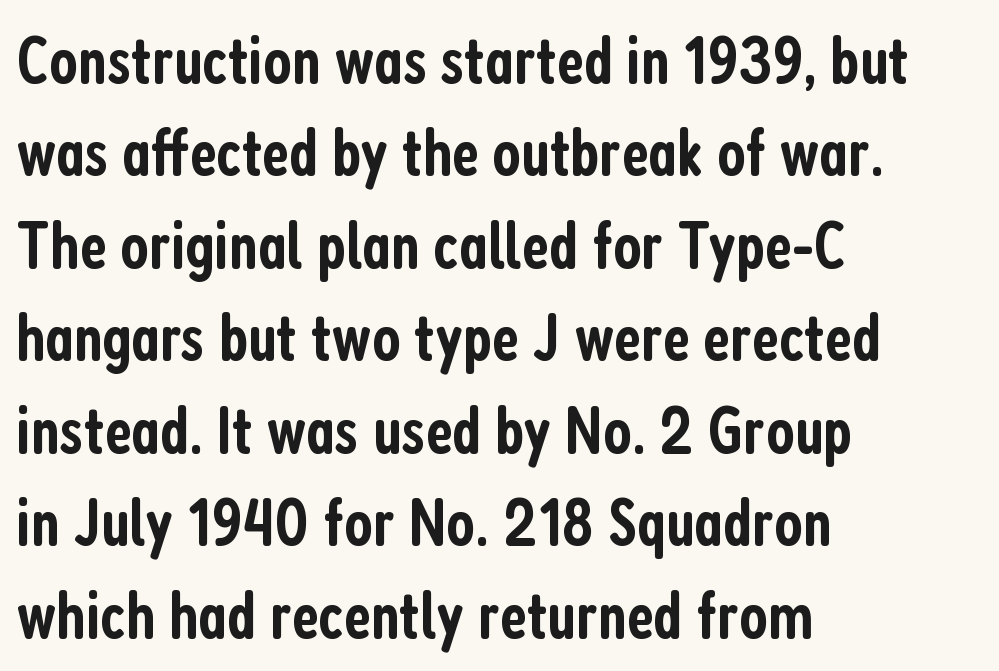
Upright lettering throughout. Horizontal bands of white between lines are of average thickness. No feet cap the strokes, marking this as sans-serif type. The font is running at a semibold setting, under full bold.
